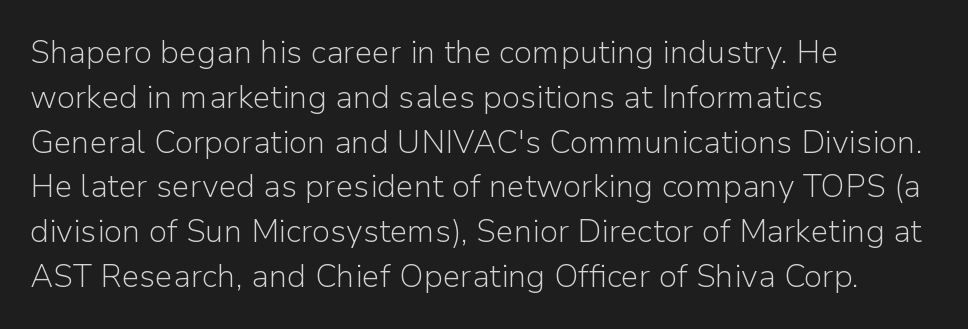
Q: Is the text bold? A: No.
Q: Is the text italic (slanted)? A: No, it is upright.
Q: Is the typeface a serif or a sans-serif typeface? A: Sans-serif.
Q: Is the text underlined? A: No.
Q: How is the paragraph aligned? A: Left-aligned.
Q: Is the spacing between letters normal or unusually wide? A: Normal.
Q: Is the spacing between lines tight, normal or loose? A: Normal.
Q: Width (condensed, normal, or wide)? A: Normal.
Q: Stroke contrast? A: Low.
Q: x-height? A: Medium.
Q: Monospaced? A: No.
